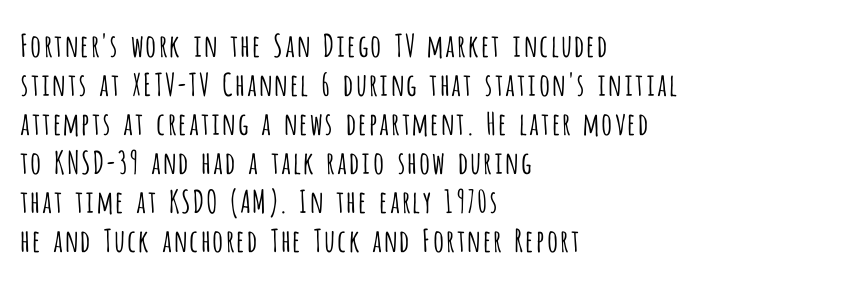
The passage shown is typed in a proportional face where columns would drift. The words here are not underlined. The font family rendered here belongs to the sans-serif group. A student would call this left alignment; a typographer would say flush left, rag right.
